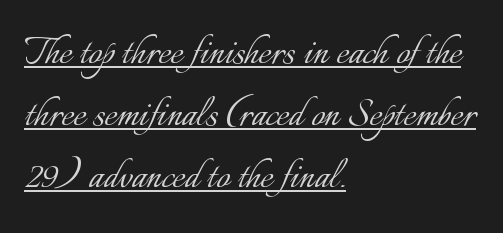
{"bold": "no", "weight": "light", "width": "normal", "stroke_contrast": "low", "x_height": "small", "monospaced": "no", "underline": "yes", "align": "left", "line_spacing": "normal", "line_spacing_ratio": 1.29, "letter_spacing": "normal", "letter_spacing_em": 0.0, "glyph_px": 48}
